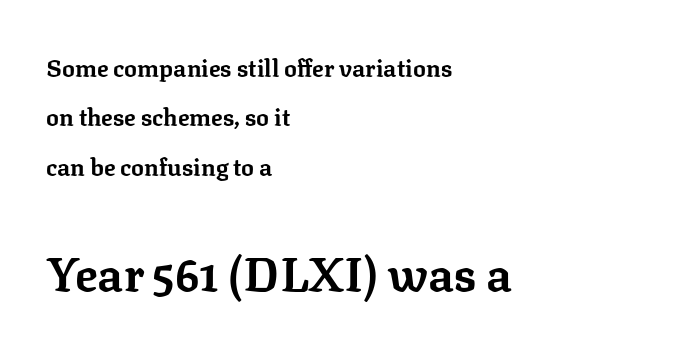
{"serif": "yes", "italic": "no", "bold": "yes", "weight": "bold", "width": "normal", "stroke_contrast": "low", "x_height": "medium", "monospaced": "no", "underline": "no", "align": "left", "line_spacing": "loose", "line_spacing_ratio": 2.06, "letter_spacing": "normal", "letter_spacing_em": 0.0, "larger_block": "second", "size_ratio": 1.96, "glyph_px": 47}
